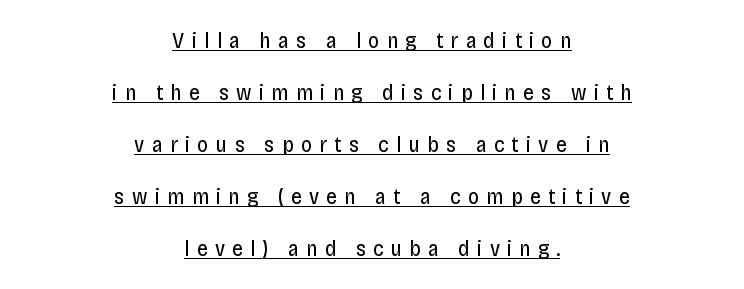
{"italic": "no", "bold": "no", "underline": "yes", "align": "center", "line_spacing": "loose", "line_spacing_ratio": 2.36, "letter_spacing": "wide", "letter_spacing_em": 0.33, "glyph_px": 22}
